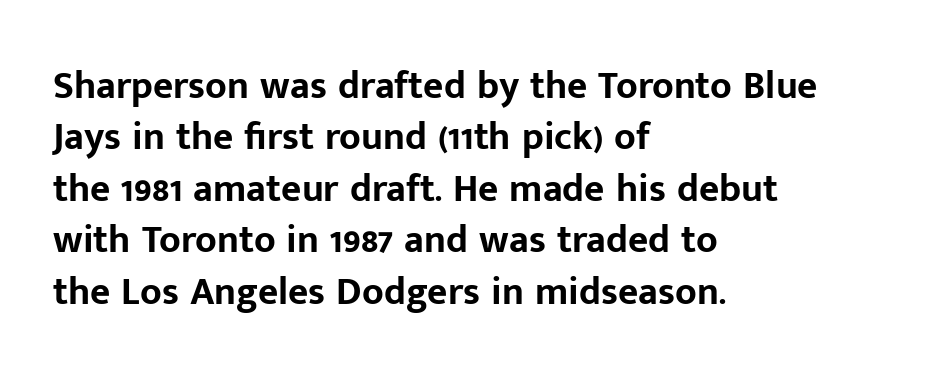
The image shows 39 px bold sans-serif type, upright; set left-aligned, normal line spacing (1.32x), normal letter spacing, not underlined; low stroke contrast and a medium x-height.
